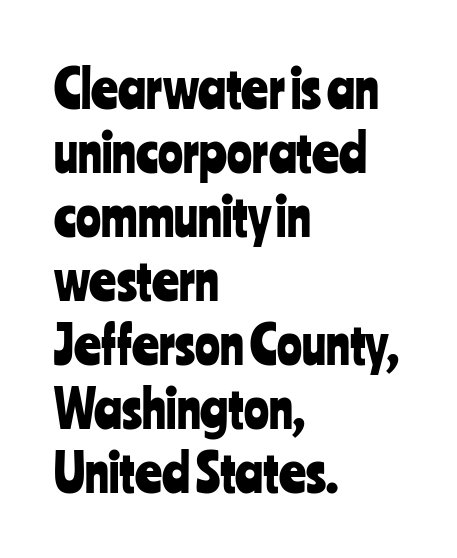
Q: Is the text italic (slanted)? A: No, it is upright.
Q: Is the typeface a serif or a sans-serif typeface? A: Sans-serif.
Q: Is the text underlined? A: No.
Q: How is the paragraph aligned? A: Left-aligned.
Q: Is the spacing between letters normal or unusually wide? A: Normal.
Q: Width (condensed, normal, or wide)? A: Condensed.
Q: Stroke contrast? A: Low.
Q: x-height? A: Medium.
Q: Monospaced? A: No.
